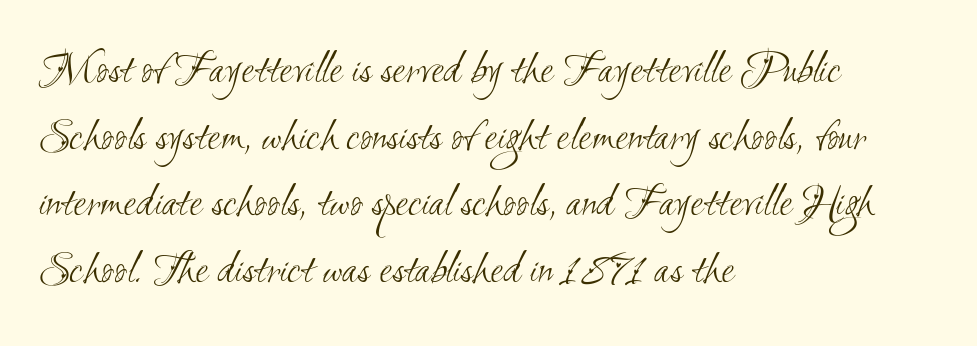
The image shows 47 px light, condensed sans-serif type; set left-aligned, normal line spacing (1.42x), normal letter spacing, not underlined; medium stroke contrast and a small x-height.
